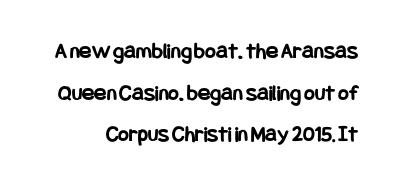
Set as a true bold cut, around the 700 mark. There is no visible air inserted between adjacent glyphs. Beneath every word, the page is bare. If you drew a line through each stem, it would be perfectly vertical.
